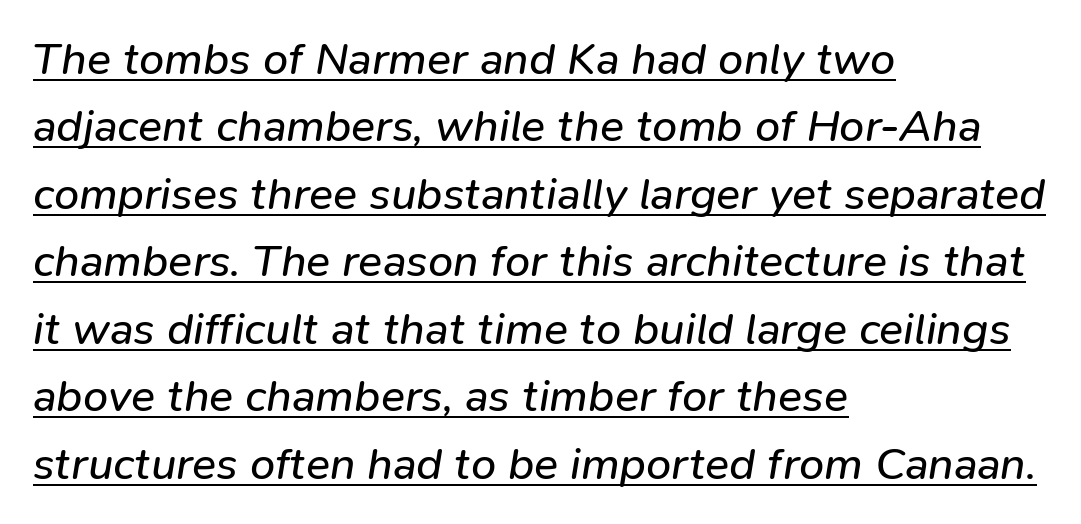
Q: Is the text bold? A: No.
Q: Is the text italic (slanted)? A: Yes, it leans right by about 9 degrees.
Q: Is the text underlined? A: Yes.
Q: How is the paragraph aligned? A: Left-aligned.
Q: Is the spacing between letters normal or unusually wide? A: Normal.
Q: Is the spacing between lines tight, normal or loose? A: Normal.
Q: Width (condensed, normal, or wide)? A: Normal.
Q: Stroke contrast? A: Low.
Q: x-height? A: Medium.
Q: Monospaced? A: No.
